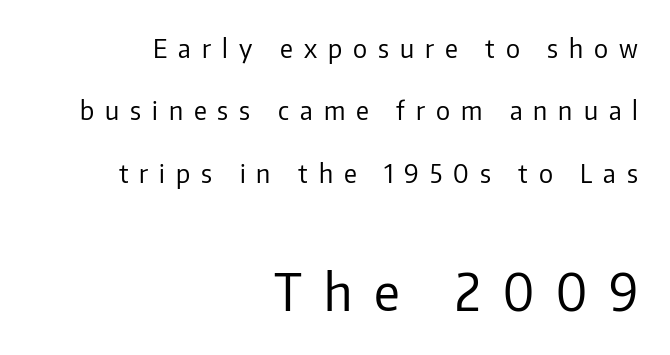
Q: Is the text bold? A: No.
Q: Is the text italic (slanted)? A: No, it is upright.
Q: Is the typeface a serif or a sans-serif typeface? A: Sans-serif.
Q: Is the text underlined? A: No.
Q: How is the paragraph aligned? A: Right-aligned.
Q: Is the spacing between letters normal or unusually wide? A: Unusually wide.
Q: Is the spacing between lines tight, normal or loose? A: Loose.
Q: Which block of text is set in a larger size, the first (top) or the second (bottom)? A: The second (bottom) one.
Q: Width (condensed, normal, or wide)? A: Normal.
Q: Stroke contrast? A: Low.
Q: x-height? A: Medium.
Q: Monospaced? A: No.
